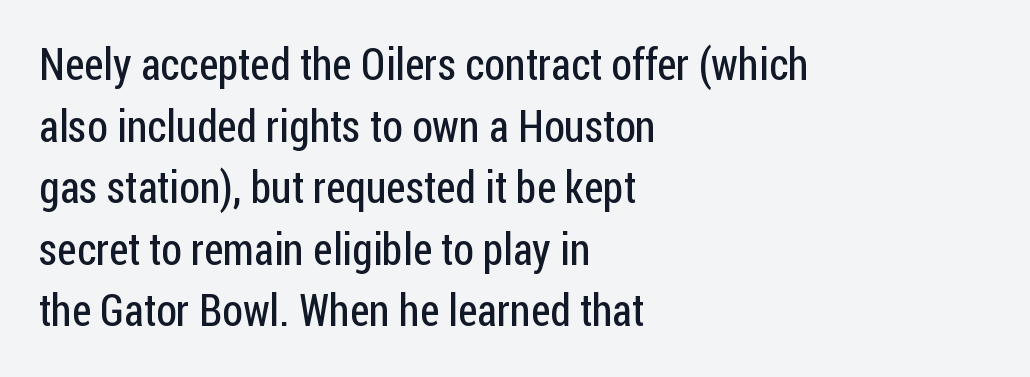
Q: Is the text bold? A: No.
Q: Is the text italic (slanted)? A: No, it is upright.
Q: Is the typeface a serif or a sans-serif typeface? A: Sans-serif.
Q: Is the text underlined? A: No.
Q: How is the paragraph aligned? A: Left-aligned.
Q: Is the spacing between letters normal or unusually wide? A: Normal.
Q: Is the spacing between lines tight, normal or loose? A: Normal.
Q: Width (condensed, normal, or wide)? A: Condensed.
Q: Stroke contrast? A: Low.
Q: x-height? A: Medium.
Q: Monospaced? A: No.
